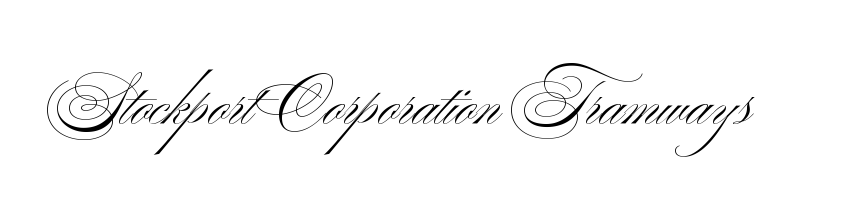
Q: Is the text bold? A: No.
Q: Is the typeface a serif or a sans-serif typeface? A: Sans-serif.
Q: Is the text underlined? A: No.
Q: Is the spacing between letters normal or unusually wide? A: Normal.
Q: Width (condensed, normal, or wide)? A: Wide.
Q: Stroke contrast? A: Medium.
Q: x-height? A: Small.
Q: Monospaced? A: No.
